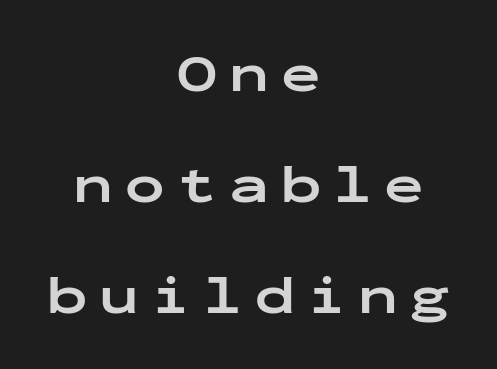
The image shows 53 px bold, wide sans-serif type, upright, monospaced; set centered, loose line spacing (2.09x), unusually wide letter spacing (+0.23 em), not underlined; low stroke contrast and a medium x-height.
